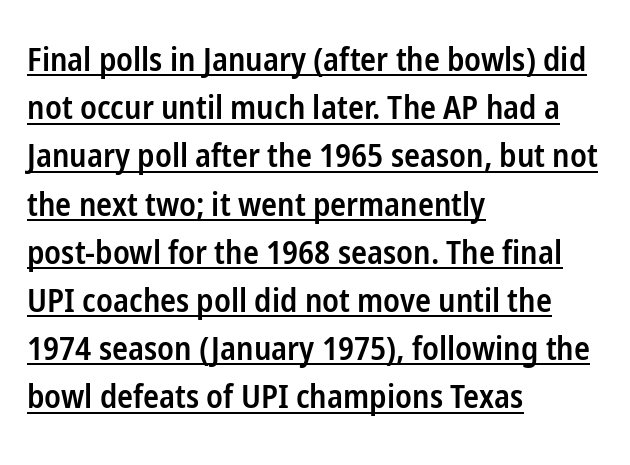
The glyphs in this specimen are sans serif. Unlike italic type, these characters show no tilt at all. Compared with a centered layout, this one pins lines to the left instead. Evenly set lines give the paragraph a standard silhouette. Looks like someone drew a line under every word here. Standard letterfit; no display-style spreading of the glyphs.
